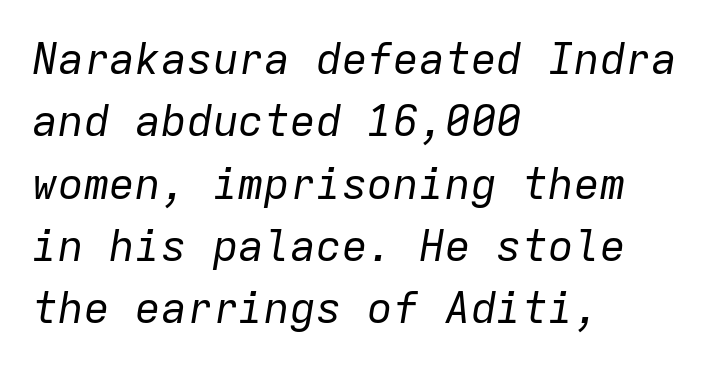
The image shows 43 px regular-weight type, italic (leaning right), monospaced; set left-aligned, normal line spacing (1.45x), normal letter spacing, not underlined; low stroke contrast and a medium x-height.
